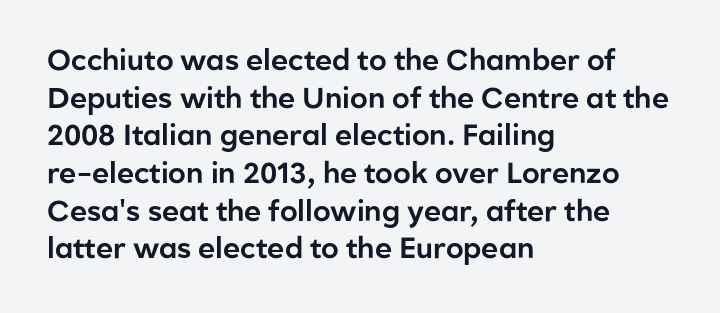
{"serif": "no", "italic": "no", "width": "normal", "stroke_contrast": "low", "x_height": "medium", "monospaced": "no", "underline": "no", "align": "left", "line_spacing": "normal", "line_spacing_ratio": 1.3, "letter_spacing": "normal", "letter_spacing_em": 0.0, "glyph_px": 29}
